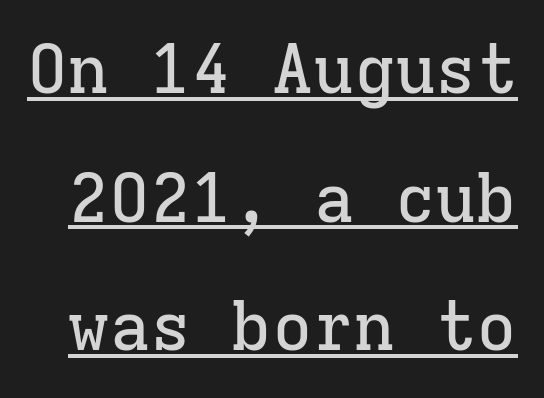
{"serif": "yes", "italic": "no", "width": "normal", "stroke_contrast": "low", "x_height": "medium", "monospaced": "yes", "underline": "yes", "line_spacing_ratio": 1.89, "letter_spacing": "normal", "letter_spacing_em": 0.0, "glyph_px": 68}
